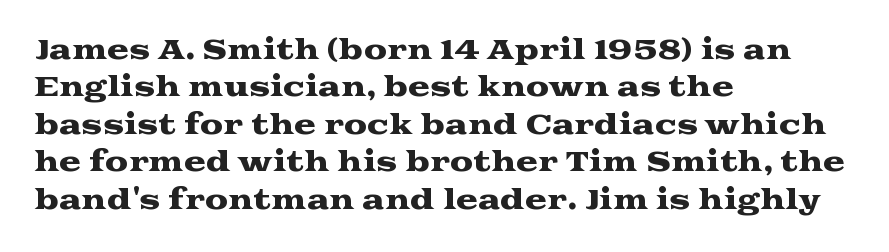
{"italic": "no", "underline": "no", "align": "left", "line_spacing": "normal", "line_spacing_ratio": 1.44, "letter_spacing": "normal", "letter_spacing_em": 0.0, "glyph_px": 26}
